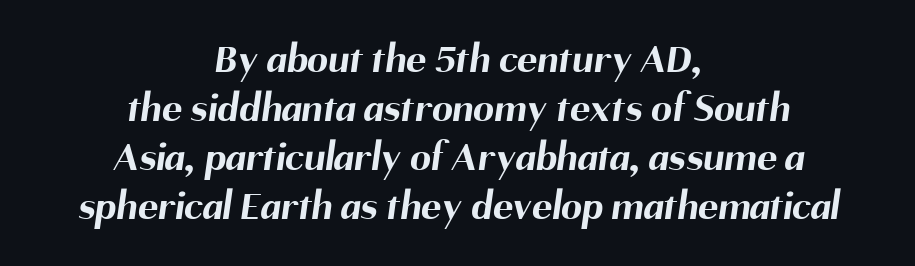
{"serif": "no", "bold": "yes", "weight": "bold", "width": "normal", "stroke_contrast": "medium", "x_height": "medium", "monospaced": "no", "underline": "no", "align": "center", "line_spacing_ratio": 1.17, "letter_spacing": "normal", "letter_spacing_em": 0.0, "glyph_px": 42}
